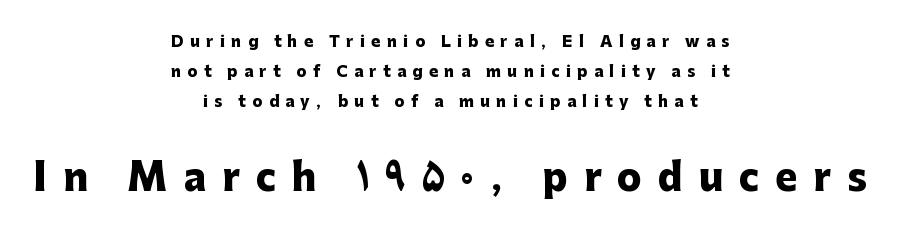
Q: Is the text bold? A: Yes.
Q: Is the text italic (slanted)? A: No, it is upright.
Q: Is the typeface a serif or a sans-serif typeface? A: Sans-serif.
Q: Is the text underlined? A: No.
Q: How is the paragraph aligned? A: Centered.
Q: Is the spacing between letters normal or unusually wide? A: Unusually wide.
Q: Is the spacing between lines tight, normal or loose? A: Loose.
Q: Which block of text is set in a larger size, the first (top) or the second (bottom)? A: The second (bottom) one.
Q: Width (condensed, normal, or wide)? A: Normal.
Q: Stroke contrast? A: Low.
Q: x-height? A: Medium.
Q: Monospaced? A: No.
